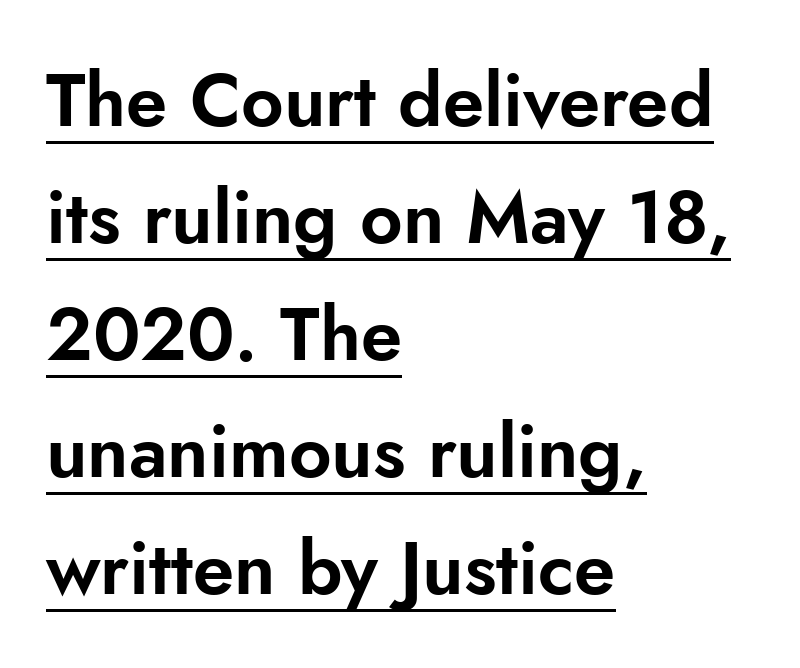
The image shows 74 px sans-serif type, upright; set left-aligned, normal line spacing (1.58x), normal letter spacing, underlined; low stroke contrast and a small x-height.
